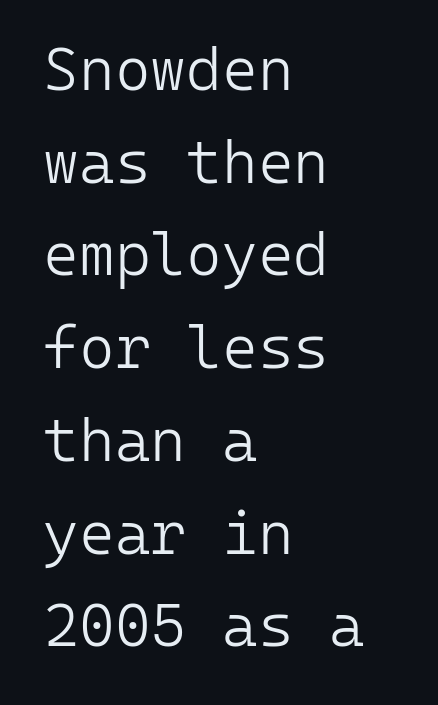
Q: Is the text bold? A: No.
Q: Is the text italic (slanted)? A: No, it is upright.
Q: Is the typeface a serif or a sans-serif typeface? A: Sans-serif.
Q: Is the text underlined? A: No.
Q: How is the paragraph aligned? A: Left-aligned.
Q: Is the spacing between letters normal or unusually wide? A: Normal.
Q: Is the spacing between lines tight, normal or loose? A: Normal.
Q: Width (condensed, normal, or wide)? A: Normal.
Q: Stroke contrast? A: Low.
Q: x-height? A: Medium.
Q: Monospaced? A: Yes.
